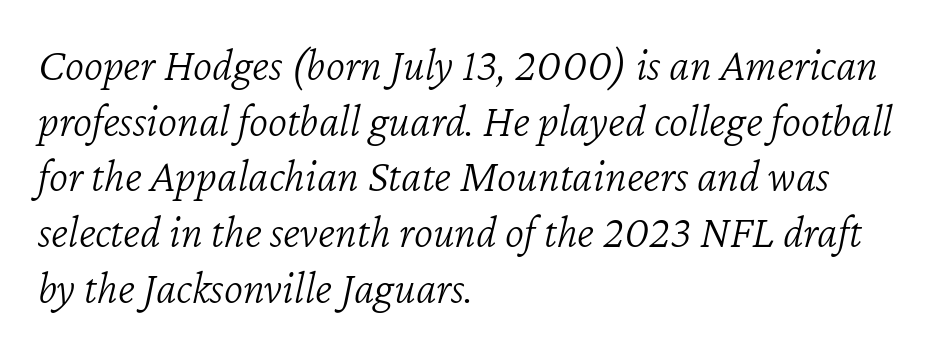
{"italic": "yes", "lean": "right", "slant_degrees": 12, "bold": "no", "weight": "light", "width": "normal", "stroke_contrast": "low", "x_height": "medium", "monospaced": "no", "underline": "no", "align": "left", "line_spacing_ratio": 1.21, "letter_spacing": "normal", "letter_spacing_em": 0.0, "glyph_px": 46}
